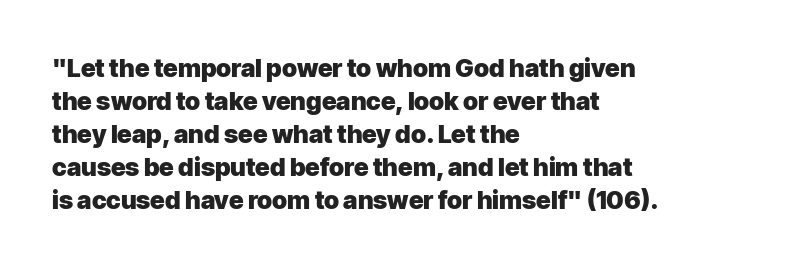
The image shows 25 px bold type, upright; set left-aligned, normal line spacing (1.32x), normal letter spacing, not underlined.
